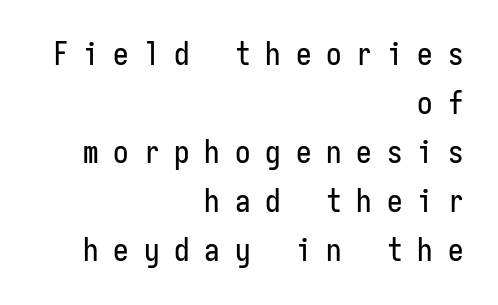
{"serif": "no", "italic": "no", "width": "condensed", "stroke_contrast": "low", "x_height": "medium", "monospaced": "yes", "underline": "no", "align": "right", "line_spacing": "normal", "line_spacing_ratio": 1.58, "letter_spacing": "wide", "letter_spacing_em": 0.48, "glyph_px": 31}
